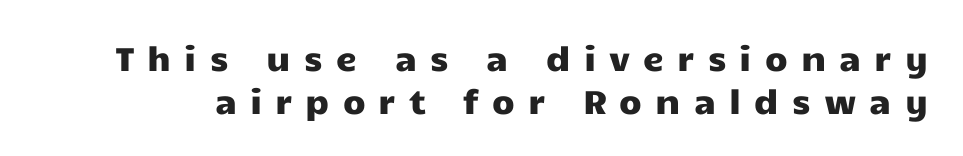
Q: Is the text italic (slanted)? A: No, it is upright.
Q: Is the typeface a serif or a sans-serif typeface? A: Sans-serif.
Q: Is the text underlined? A: No.
Q: Is the spacing between letters normal or unusually wide? A: Unusually wide.
Q: Is the spacing between lines tight, normal or loose? A: Normal.
Q: Width (condensed, normal, or wide)? A: Wide.
Q: Stroke contrast? A: Low.
Q: x-height? A: Medium.
Q: Monospaced? A: No.
